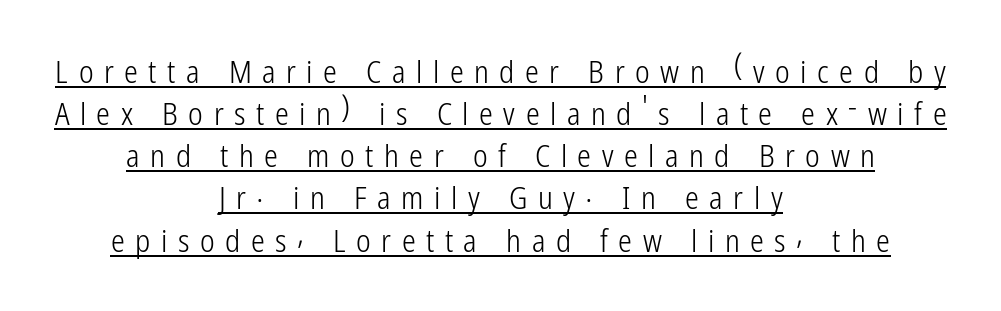
Q: Is the text bold? A: No.
Q: Is the text italic (slanted)? A: No, it is upright.
Q: Is the typeface a serif or a sans-serif typeface? A: Sans-serif.
Q: Is the text underlined? A: Yes.
Q: How is the paragraph aligned? A: Centered.
Q: Is the spacing between letters normal or unusually wide? A: Unusually wide.
Q: Is the spacing between lines tight, normal or loose? A: Normal.
Q: Width (condensed, normal, or wide)? A: Condensed.
Q: Stroke contrast? A: Low.
Q: x-height? A: Medium.
Q: Monospaced? A: No.
